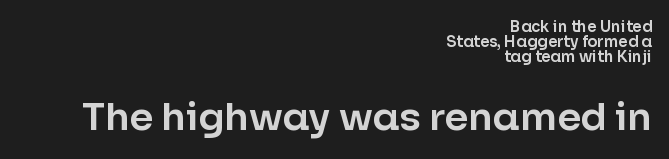
Q: Is the text italic (slanted)? A: No, it is upright.
Q: Is the typeface a serif or a sans-serif typeface? A: Sans-serif.
Q: Is the text underlined? A: No.
Q: How is the paragraph aligned? A: Right-aligned.
Q: Is the spacing between letters normal or unusually wide? A: Normal.
Q: Is the spacing between lines tight, normal or loose? A: Tight.
Q: Which block of text is set in a larger size, the first (top) or the second (bottom)? A: The second (bottom) one.
Q: Width (condensed, normal, or wide)? A: Normal.
Q: Stroke contrast? A: Low.
Q: x-height? A: Medium.
Q: Monospaced? A: No.
